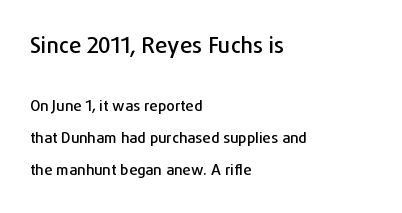
Q: Is the text italic (slanted)? A: No, it is upright.
Q: Is the text underlined? A: No.
Q: How is the paragraph aligned? A: Left-aligned.
Q: Is the spacing between letters normal or unusually wide? A: Normal.
Q: Is the spacing between lines tight, normal or loose? A: Loose.
Q: Which block of text is set in a larger size, the first (top) or the second (bottom)? A: The first (top) one.
